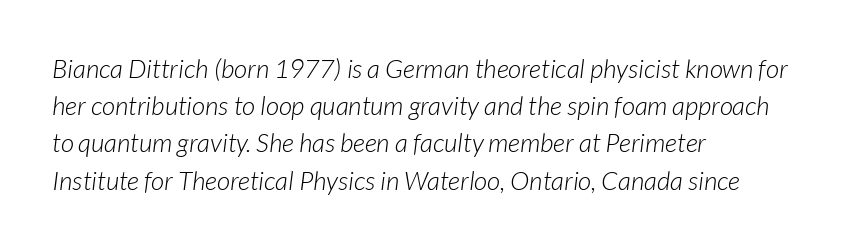
{"italic": "yes", "lean": "right", "slant_degrees": 7, "bold": "no", "underline": "no", "align": "left", "line_spacing": "normal", "line_spacing_ratio": 1.43, "letter_spacing": "normal", "letter_spacing_em": 0.0, "glyph_px": 26}
